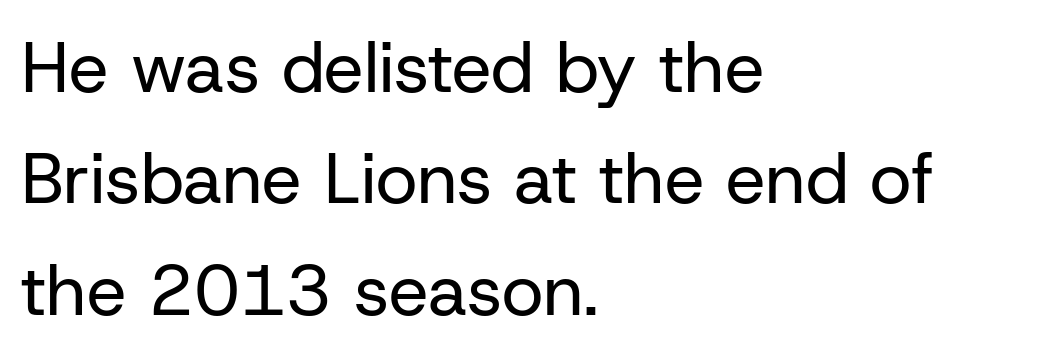
{"serif": "no", "italic": "no", "bold": "no", "weight": "regular", "width": "normal", "stroke_contrast": "low", "x_height": "medium", "monospaced": "no", "underline": "no", "align": "left", "line_spacing": "normal", "line_spacing_ratio": 1.57, "letter_spacing": "normal", "letter_spacing_em": 0.0, "glyph_px": 71}
